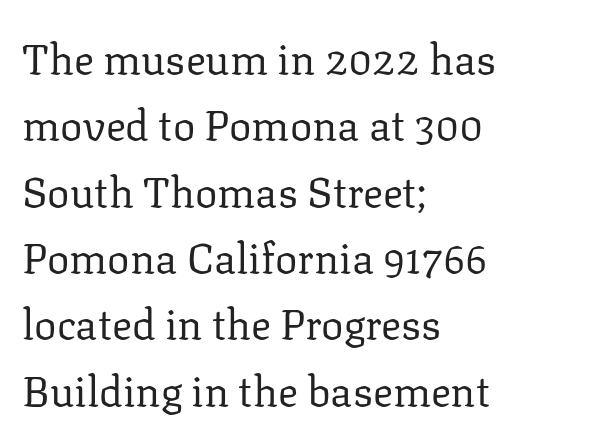
The image shows 42 px regular-weight serif type, upright; set left-aligned, normal line spacing (1.58x), normal letter spacing, not underlined; low stroke contrast and a medium x-height.
